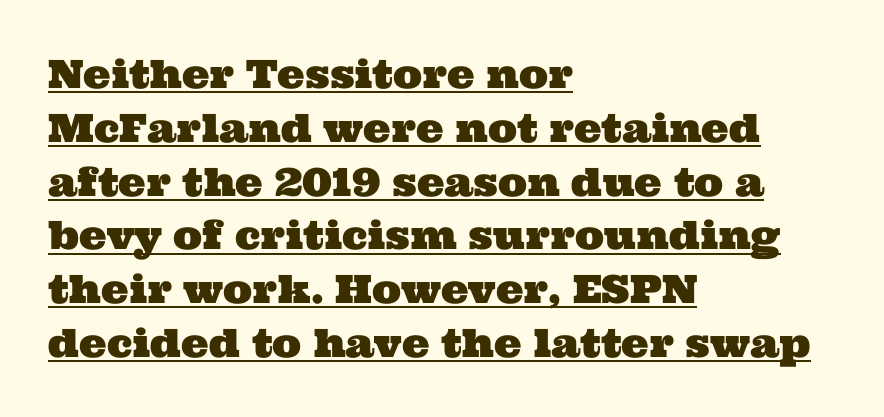
Glance below the letters and you will spot a drawn line. Whoever set this chose a conventional vertical rhythm. Each letter keeps its own natural width here, so spacing adapts to shape. In terms of letterspacing, this is plain default setting. Is this a sans? No — the strokes have serifs.
